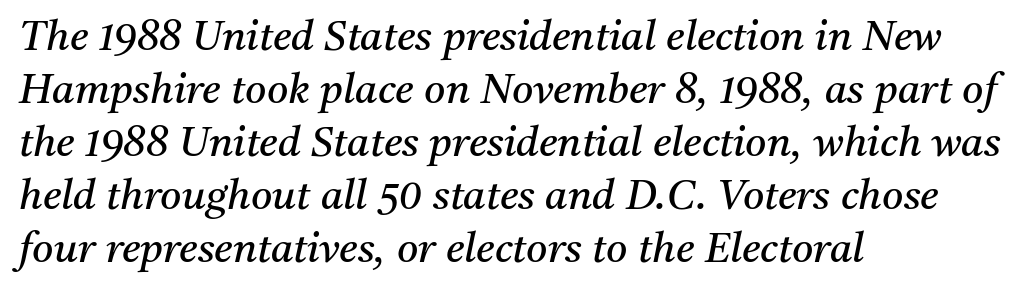
{"serif": "yes", "italic": "yes", "lean": "right", "slant_degrees": 11, "bold": "no", "weight": "regular", "width": "normal", "stroke_contrast": "medium", "x_height": "medium", "monospaced": "no", "underline": "no", "align": "left", "line_spacing": "normal", "line_spacing_ratio": 1.29, "letter_spacing": "normal", "letter_spacing_em": 0.0, "glyph_px": 41}
